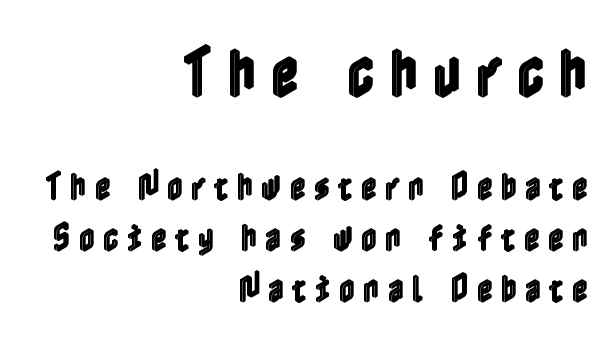
Rows of type keep a routine distance in the vertical direction. Quick note: underline off. In CSS terms this would be text-align: right. If you drew a line through each stem, it would be perfectly vertical. Observe the wide spacing: letters keep a clear distance from each other. Character size in the leading block exceeds that of the trailing block.
